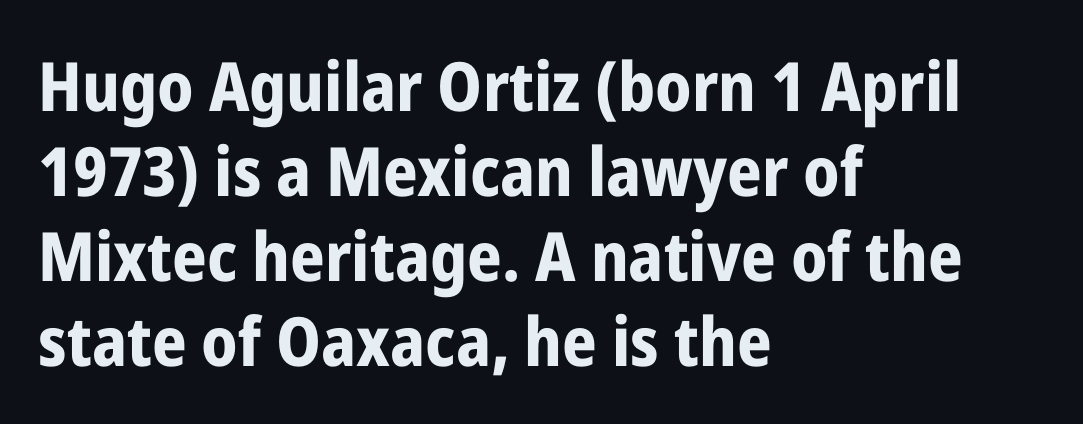
{"serif": "no", "italic": "no", "bold": "yes", "weight": "bold", "width": "condensed", "stroke_contrast": "low", "x_height": "medium", "monospaced": "no", "underline": "no", "align": "left", "line_spacing": "normal", "line_spacing_ratio": 1.25, "letter_spacing": "normal", "letter_spacing_em": 0.0, "glyph_px": 68}
